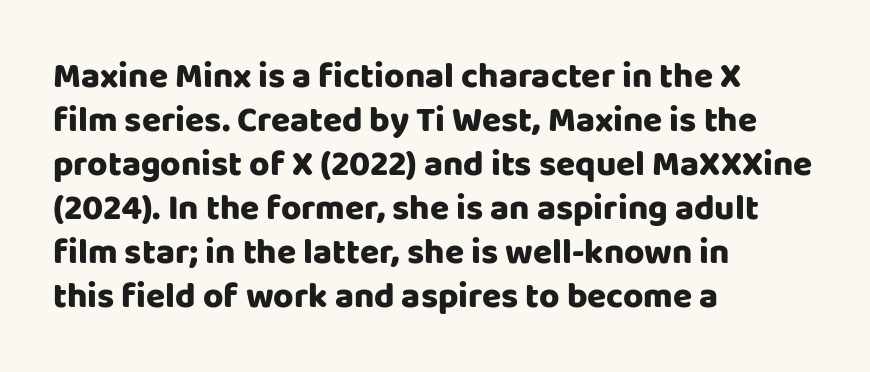
Q: Is the text italic (slanted)? A: No, it is upright.
Q: Is the typeface a serif or a sans-serif typeface? A: Sans-serif.
Q: Is the text underlined? A: No.
Q: How is the paragraph aligned? A: Left-aligned.
Q: Is the spacing between letters normal or unusually wide? A: Normal.
Q: Is the spacing between lines tight, normal or loose? A: Normal.
Q: Width (condensed, normal, or wide)? A: Normal.
Q: Stroke contrast? A: Low.
Q: x-height? A: Large.
Q: Monospaced? A: No.
